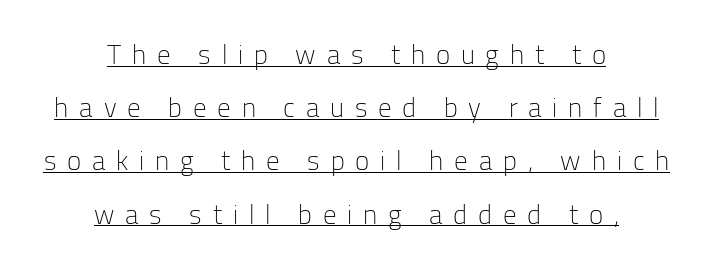
Q: Is the text bold? A: No.
Q: Is the text italic (slanted)? A: No, it is upright.
Q: Is the text underlined? A: Yes.
Q: How is the paragraph aligned? A: Centered.
Q: Is the spacing between letters normal or unusually wide? A: Unusually wide.
Q: Is the spacing between lines tight, normal or loose? A: Loose.
